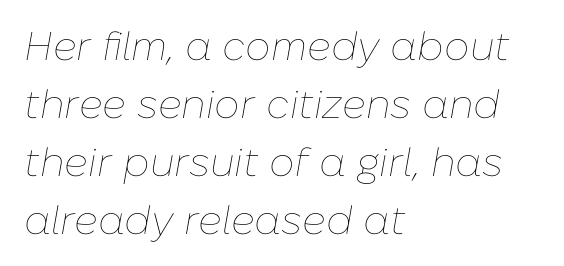
{"italic": "yes", "lean": "right", "slant_degrees": 10, "bold": "no", "weight": "thin", "width": "normal", "stroke_contrast": "low", "x_height": "medium", "monospaced": "no", "underline": "no", "align": "left", "line_spacing": "normal", "line_spacing_ratio": 1.45, "letter_spacing": "normal", "letter_spacing_em": 0.0, "glyph_px": 40}
